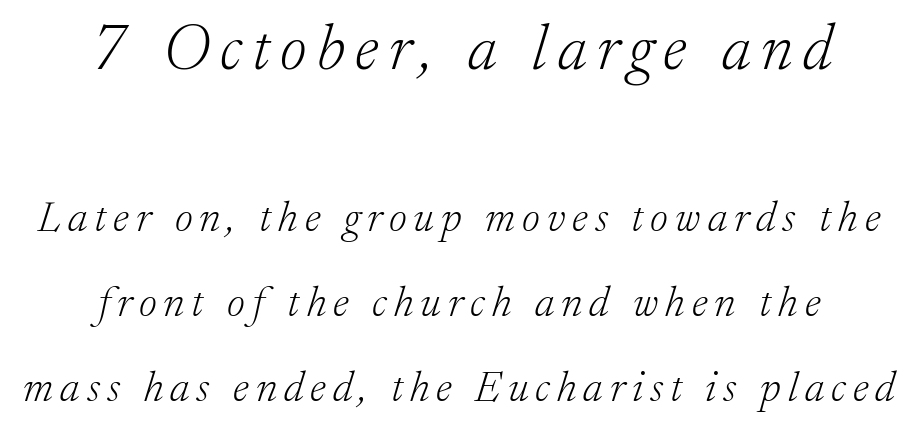
Q: Is the text bold? A: No.
Q: Is the text italic (slanted)? A: Yes, it leans right by about 17 degrees.
Q: Is the typeface a serif or a sans-serif typeface? A: Serif.
Q: Is the text underlined? A: No.
Q: Is the spacing between lines tight, normal or loose? A: Loose.
Q: Which block of text is set in a larger size, the first (top) or the second (bottom)? A: The first (top) one.
Q: Width (condensed, normal, or wide)? A: Normal.
Q: Stroke contrast? A: Low.
Q: x-height? A: Medium.
Q: Monospaced? A: No.
